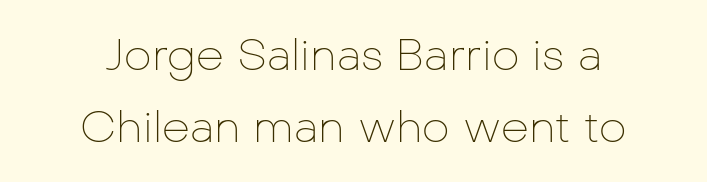
{"serif": "no", "italic": "no", "bold": "no", "weight": "thin", "width": "normal", "stroke_contrast": "low", "x_height": "medium", "monospaced": "no", "underline": "no", "align": "center", "line_spacing": "normal", "line_spacing_ratio": 1.63, "letter_spacing": "normal", "letter_spacing_em": 0.0, "glyph_px": 44}
